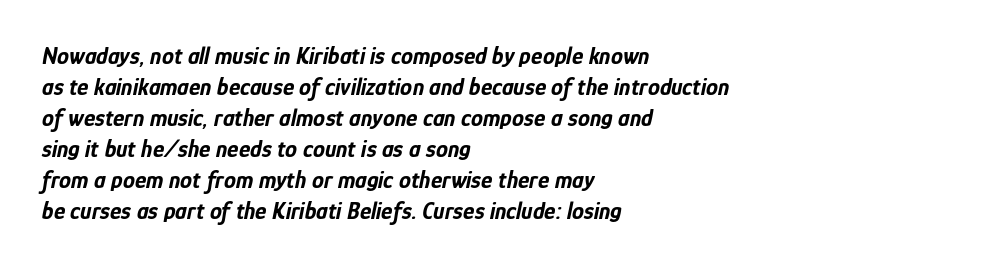
Q: Is the text bold? A: Yes.
Q: Is the text italic (slanted)? A: Yes, it leans right by about 12 degrees.
Q: Is the text underlined? A: No.
Q: How is the paragraph aligned? A: Left-aligned.
Q: Is the spacing between letters normal or unusually wide? A: Normal.
Q: Is the spacing between lines tight, normal or loose? A: Normal.
